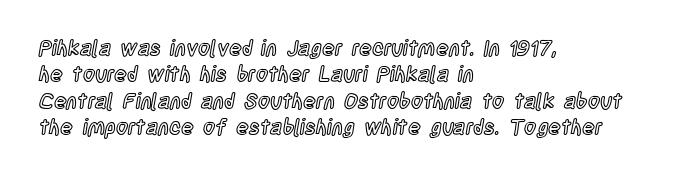
Q: Is the text italic (slanted)? A: Yes.
Q: Is the text underlined? A: No.
Q: How is the paragraph aligned? A: Left-aligned.
Q: Is the spacing between letters normal or unusually wide? A: Normal.
Q: Is the spacing between lines tight, normal or loose? A: Normal.
